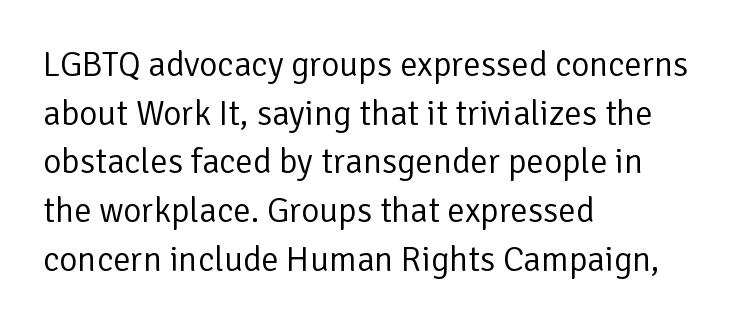
{"serif": "no", "italic": "no", "bold": "no", "weight": "regular", "width": "normal", "stroke_contrast": "low", "x_height": "medium", "monospaced": "no", "underline": "no", "align": "left", "line_spacing": "normal", "line_spacing_ratio": 1.39, "letter_spacing": "normal", "letter_spacing_em": 0.0, "glyph_px": 35}
